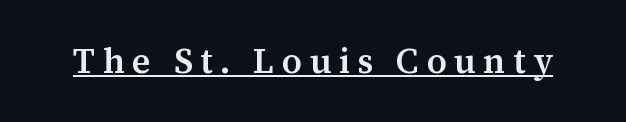
Q: Is the text bold? A: Semi-bold.
Q: Is the text italic (slanted)? A: No, it is upright.
Q: Is the typeface a serif or a sans-serif typeface? A: Serif.
Q: Is the text underlined? A: Yes.
Q: Is the spacing between letters normal or unusually wide? A: Unusually wide.
Q: Width (condensed, normal, or wide)? A: Normal.
Q: Stroke contrast? A: Medium.
Q: x-height? A: Medium.
Q: Monospaced? A: No.
